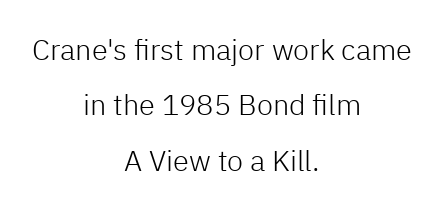
The image shows 29 px light sans-serif type, upright; set centered, loose line spacing (1.91x), normal letter spacing, not underlined; low stroke contrast and a medium x-height.
